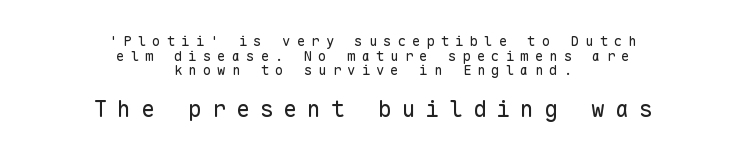
Stems and bowls with no extra thickness — not bold. Type size steps up from the first block to the second. Any mark beneath the type? The region is blank. The lettering stays uniformly vertical, giving the passage a roman look. Tracking value appears strongly positive — letters spread wide. Which margin do the lines hug? Neither — every line sits in the middle.
